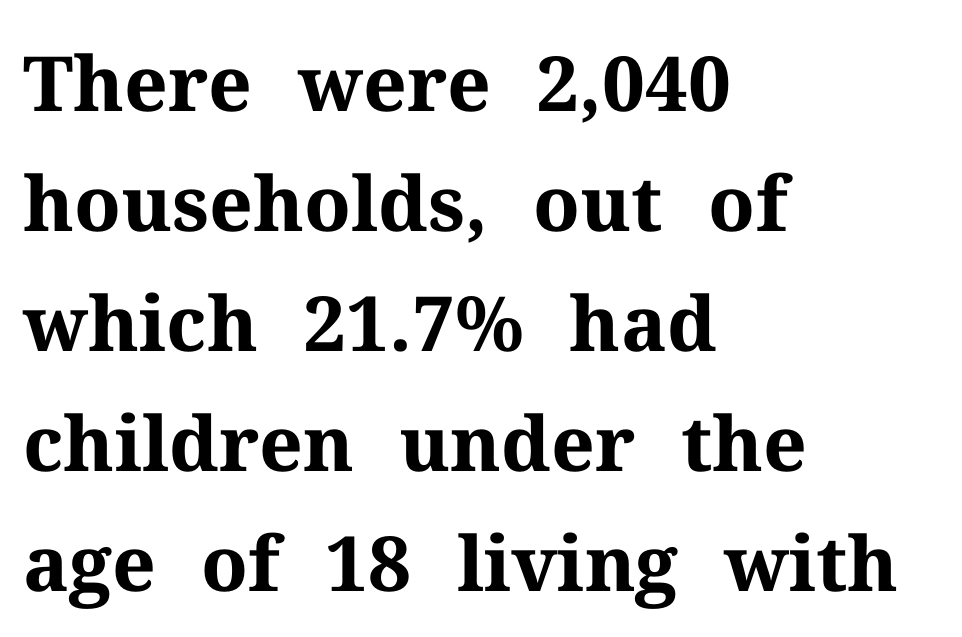
The passage shown is typeset with a serif family. These lines were composed using upright roman letters. Each word holds together tightly as a unit, with standard inter-letter gaps. This sample keeps an unexceptional amount of space between lines. The area under the type is left untouched.
